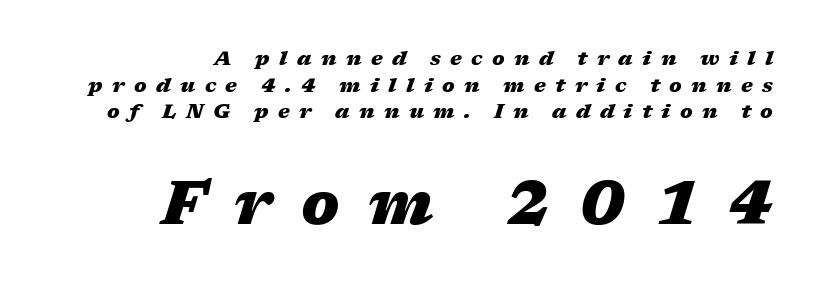
The image shows 61 px heavy, wide type, italic (leaning right); set right-aligned, normal line spacing (1.33x), unusually wide letter spacing (+0.47 em), not underlined; the second (bottom) block is 3.05x larger; medium stroke contrast and a medium x-height.
